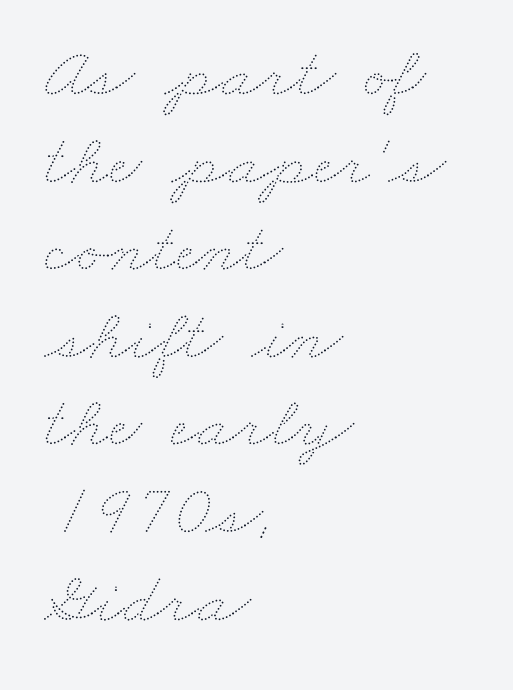
{"bold": "no", "weight": "thin", "width": "wide", "stroke_contrast": "medium", "x_height": "small", "monospaced": "no", "underline": "no", "align": "left", "line_spacing_ratio": 1.2, "letter_spacing": "normal", "letter_spacing_em": 0.0, "glyph_px": 73}
